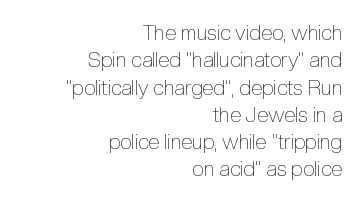
Lines of text with bare space underneath. The line texture is even and compact thanks to regular tracking. No letter is thick-stroked: the sample isn't bold. You can tell it's not italic because the verticals are truly vertical.
